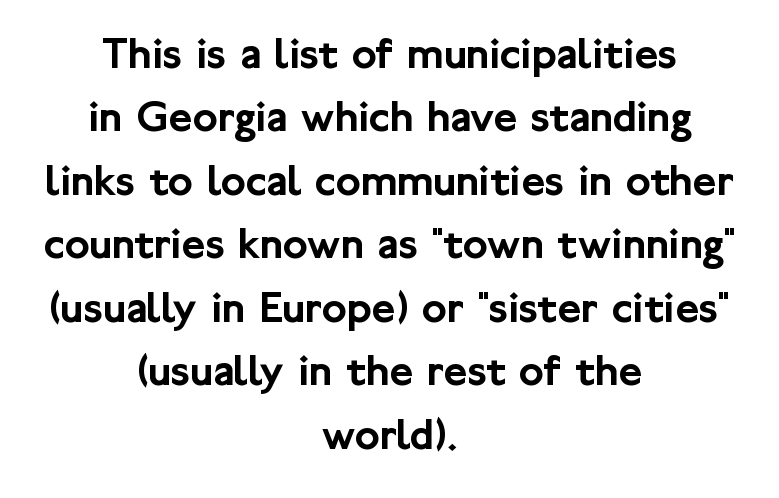
These lines are composed in type without serifs. Baseline-to-baseline distance is the conventional proportion of letter height. Proportional: the letters do not fall into vertical columns. The letterforms sit shoulder to shoulder at normal distance. The lettering stays uniformly vertical, giving the passage a roman look.
